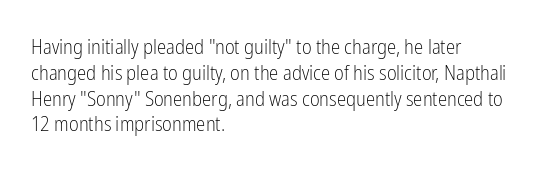
The image shows 21 px text type, upright; set left-aligned, line spacing 1.23x, normal letter spacing, not underlined.
